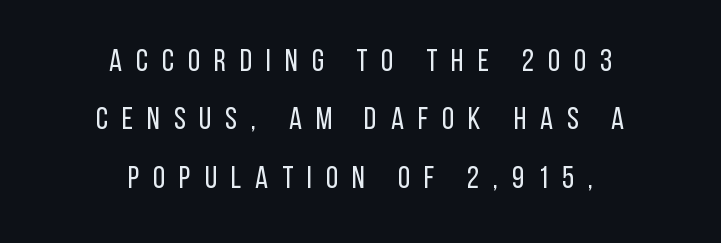
{"serif": "no", "italic": "no", "bold": "no", "weight": "regular", "width": "condensed", "stroke_contrast": "low", "x_height": "large", "monospaced": "no", "underline": "no", "align": "center", "line_spacing_ratio": 1.88, "letter_spacing": "wide", "letter_spacing_em": 0.45, "glyph_px": 31}
